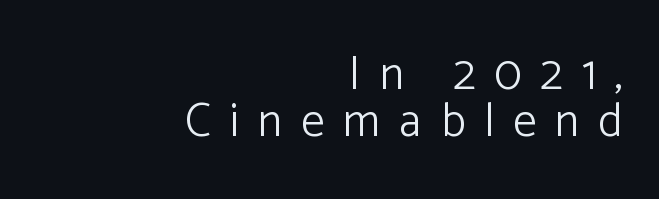
Serif or sans? Sans — the stroke terminals are bare. Descenders hang freely into open space. A quiet, ordinary-to-light weight characterises the typeface. The line texture is sparse and dotted thanks to wide tracking. Visually the block forms a straight wall on the right and a jagged coastline on the left. The type sits square on the baseline with zero lean.
